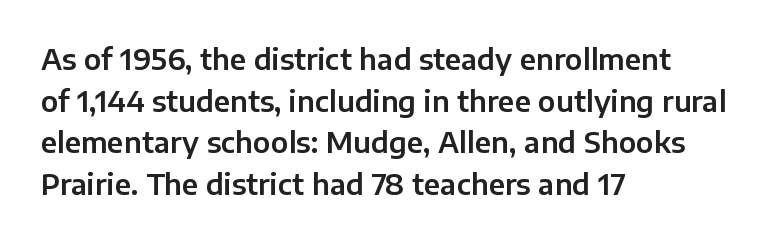
Q: Is the text italic (slanted)? A: No, it is upright.
Q: Is the typeface a serif or a sans-serif typeface? A: Sans-serif.
Q: Is the text underlined? A: No.
Q: How is the paragraph aligned? A: Left-aligned.
Q: Is the spacing between letters normal or unusually wide? A: Normal.
Q: Is the spacing between lines tight, normal or loose? A: Normal.
Q: Width (condensed, normal, or wide)? A: Normal.
Q: Stroke contrast? A: Low.
Q: x-height? A: Medium.
Q: Monospaced? A: No.
